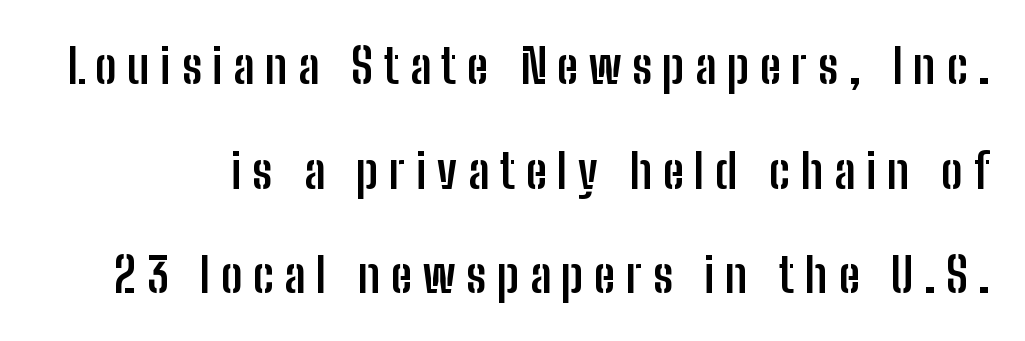
The image shows 48 px semibold, condensed sans-serif type, upright; set loose line spacing (2.18x), unusually wide letter spacing (+0.22 em), not underlined; low stroke contrast and a medium x-height.
